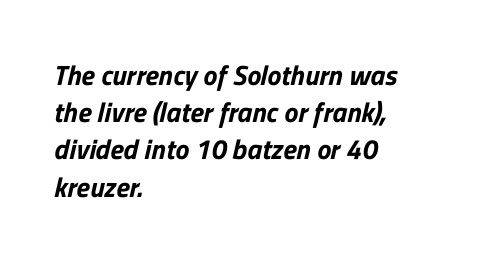
Serif or sans? Sans — the stroke terminals are bare. How are the letters spaced? Ordinarily, with no added tracking. The area under the type is left untouched. Is the block centered? No — it sits flush against the left margin. The letters advance in unequal steps, a hallmark of proportional type. This sample keeps an unexceptional amount of space between lines.
